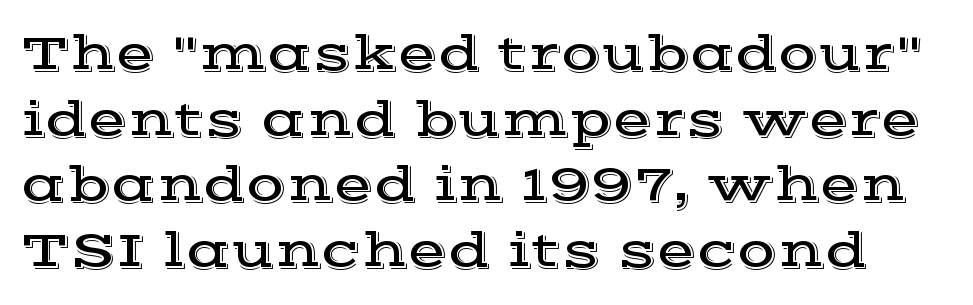
{"serif": "yes", "italic": "no", "width": "wide", "x_height": "medium", "monospaced": "no", "underline": "no", "line_spacing": "normal", "line_spacing_ratio": 1.26, "letter_spacing": "normal", "letter_spacing_em": 0.0, "glyph_px": 52}
